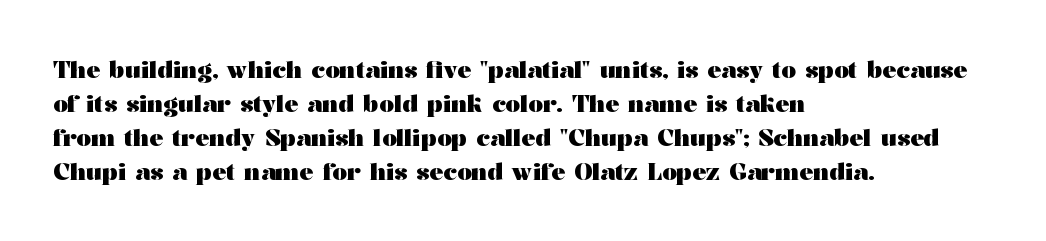
{"italic": "no", "bold": "yes", "underline": "no", "align": "left", "line_spacing": "normal", "line_spacing_ratio": 1.48, "letter_spacing": "normal", "letter_spacing_em": 0.0, "glyph_px": 23}
